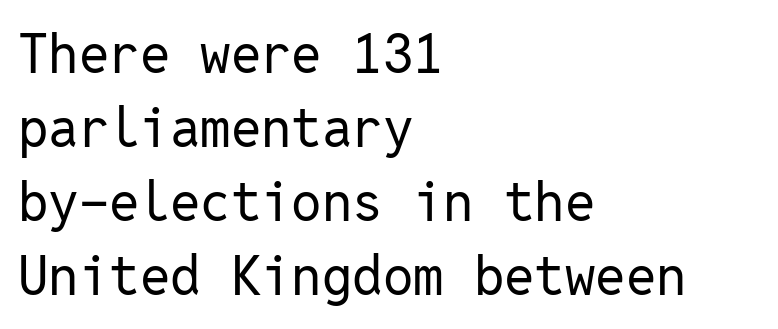
The vertical gap from one line to the next is medium. Notice how the passage keeps a crisp vertical edge on the left only. A roman cut, with each character standing at attention. A typesetter would call this monospace, since all characters share one set width. Stroke thickness stays within the range of a standard reading face or lighter.
